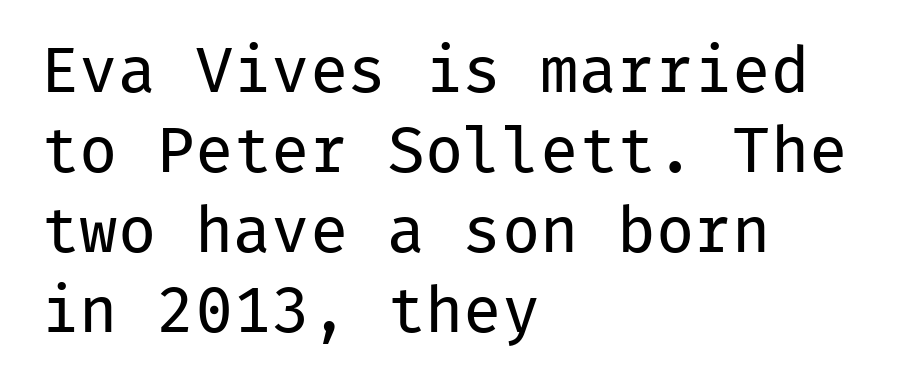
Q: Is the text bold? A: No.
Q: Is the text italic (slanted)? A: No, it is upright.
Q: Is the typeface a serif or a sans-serif typeface? A: Sans-serif.
Q: Is the text underlined? A: No.
Q: How is the paragraph aligned? A: Left-aligned.
Q: Is the spacing between letters normal or unusually wide? A: Normal.
Q: Is the spacing between lines tight, normal or loose? A: Normal.
Q: Width (condensed, normal, or wide)? A: Normal.
Q: Stroke contrast? A: Low.
Q: x-height? A: Medium.
Q: Monospaced? A: Yes.
